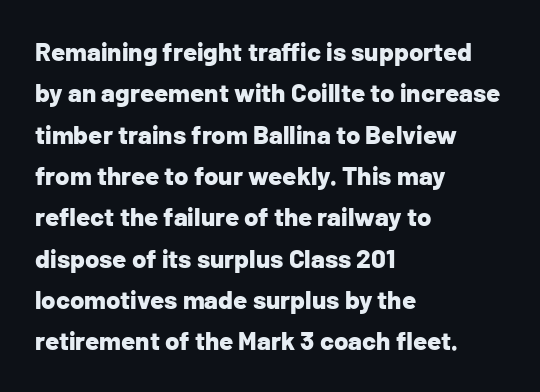
The image shows 26 px bold type, upright; set left-aligned, normal line spacing (1.59x), normal letter spacing, not underlined.
